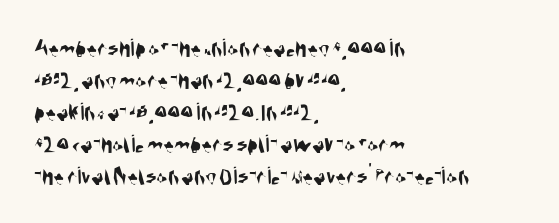
The image shows 26 px text type; set left-aligned, line spacing 1.23x, normal letter spacing, not underlined.
